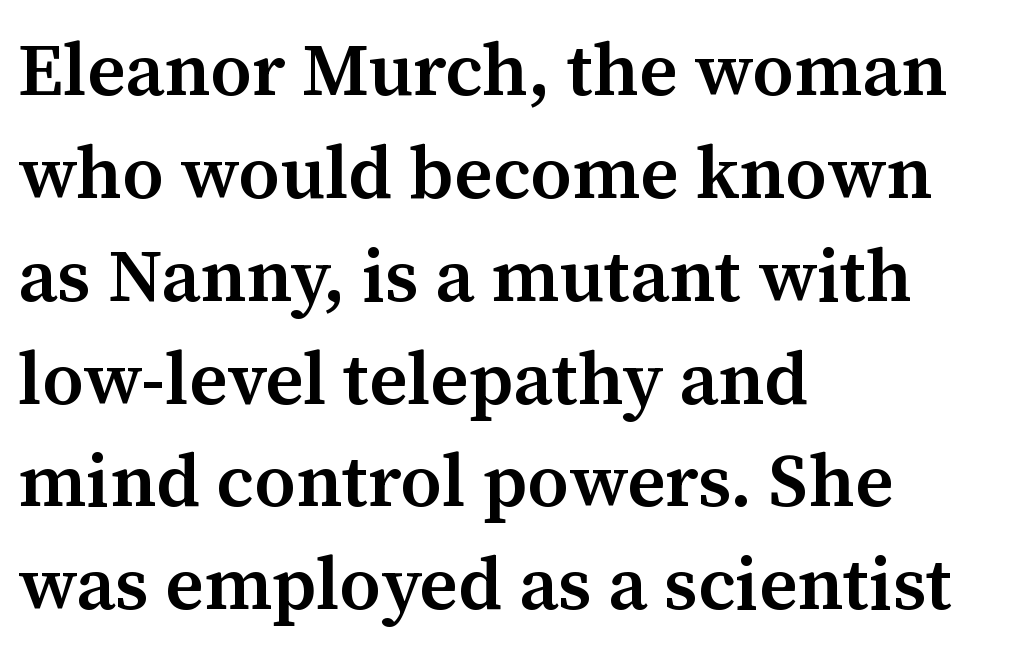
The image shows 74 px semibold serif type, upright; set left-aligned, normal line spacing (1.39x), normal letter spacing, not underlined; medium stroke contrast and a medium x-height.
